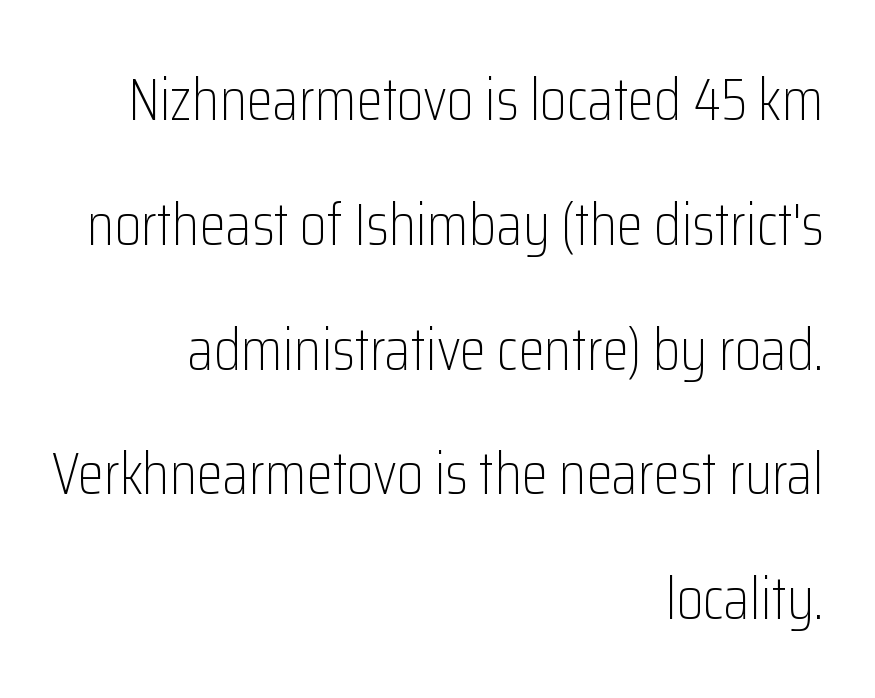
Look at the bottom of the vertical strokes: they stop flat, with no serifs. A great deal of white space separates one row of letters from the next. Underline: absent. Character widths vary here, with narrow letters taking less room than wide ones.
